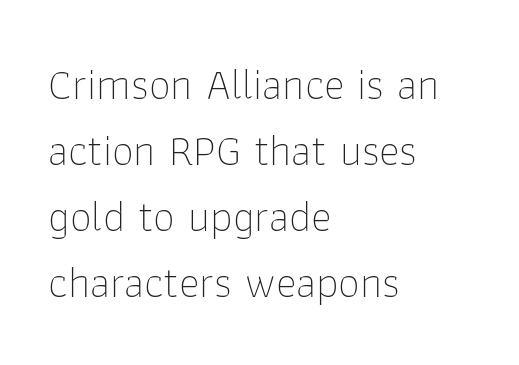
Plain, unruled lines of type. Grotesque or geometric, the face here clearly has no serifs. Is this a heavy cut? Hardly; it is regular or lighter. A classic flush-left, rag-right setting is used for this passage. The letters advance in unequal steps, a hallmark of proportional type.
